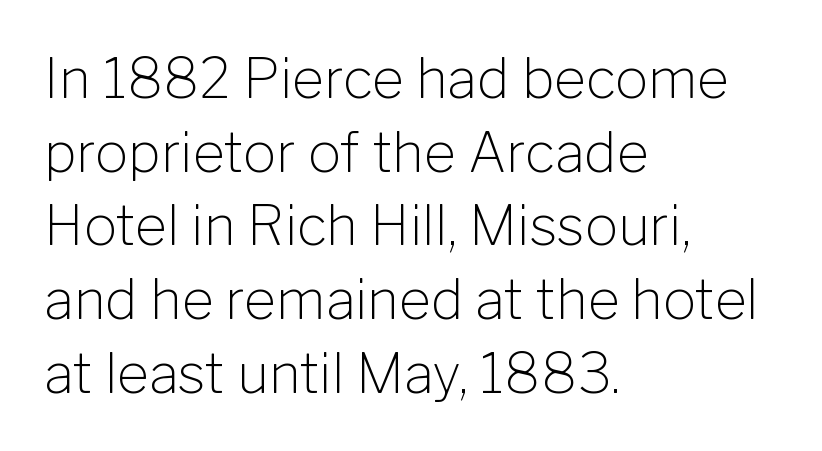
How are the letters spaced? Ordinarily, with no added tracking. Designer's note — italics off, roman on. The typeface has the unassuming heft of standard copy or less. Leading matches the norm, producing a regular column. Plain, unruled lines of type.
